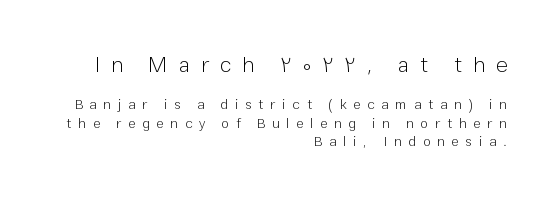
Q: Is the text bold? A: No.
Q: Is the text italic (slanted)? A: No, it is upright.
Q: Is the text underlined? A: No.
Q: How is the paragraph aligned? A: Right-aligned.
Q: Is the spacing between letters normal or unusually wide? A: Unusually wide.
Q: Is the spacing between lines tight, normal or loose? A: Normal.
Q: Which block of text is set in a larger size, the first (top) or the second (bottom)? A: The first (top) one.
